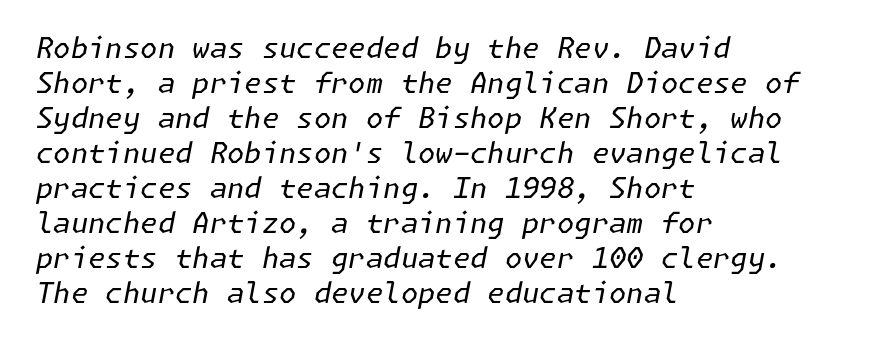
Caption: multi-line text, flush left, ragged right. If you measured baseline to baseline, you'd find a middling distance. The axis of the letterforms is tilted away from vertical. Anything drawn beneath the words? Only blank space. Is this a heavy cut? Hardly; it is regular or lighter.
